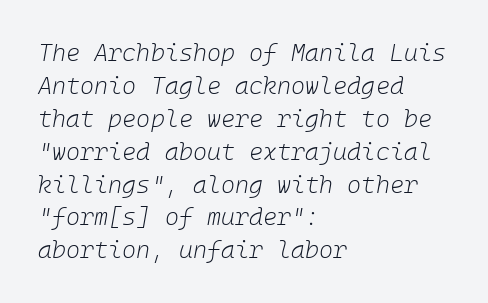
{"italic": "yes", "lean": "right", "slant_degrees": 10, "bold": "no", "underline": "no", "align": "left", "line_spacing": "normal", "line_spacing_ratio": 1.37, "letter_spacing": "normal", "letter_spacing_em": 0.0, "glyph_px": 24}
